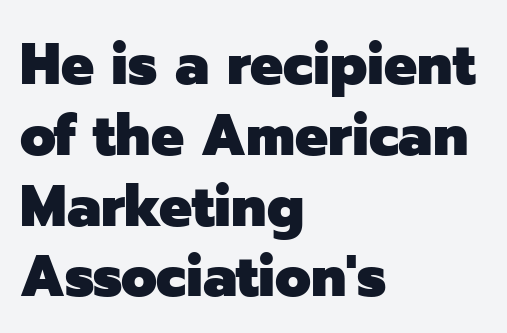
Bare-footed words on every line. Letterform terminals end flat and unadorned throughout the passage. Reading down the block, your eye returns to a fixed left position each line. These lines keep a tight, regular rhythm from letter to letter.
